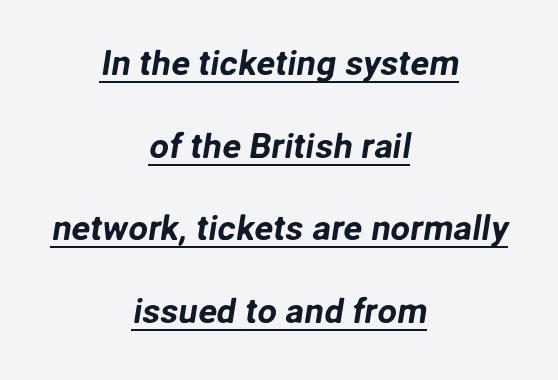
The image shows 35 px sans-serif type; set centered, loose line spacing (2.36x), normal letter spacing, underlined; low stroke contrast and a medium x-height.
